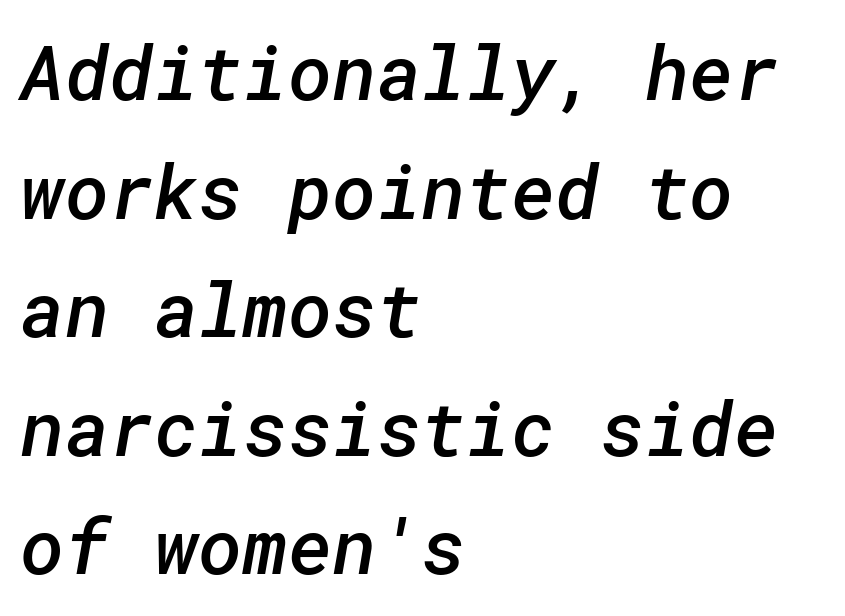
Each line starts at the same left margin while the right side varies. Summary of vertical rhythm: regular, with standard interline spacing. This sample uses a sans-serif face. In terms of letterspacing, this is plain default setting.
